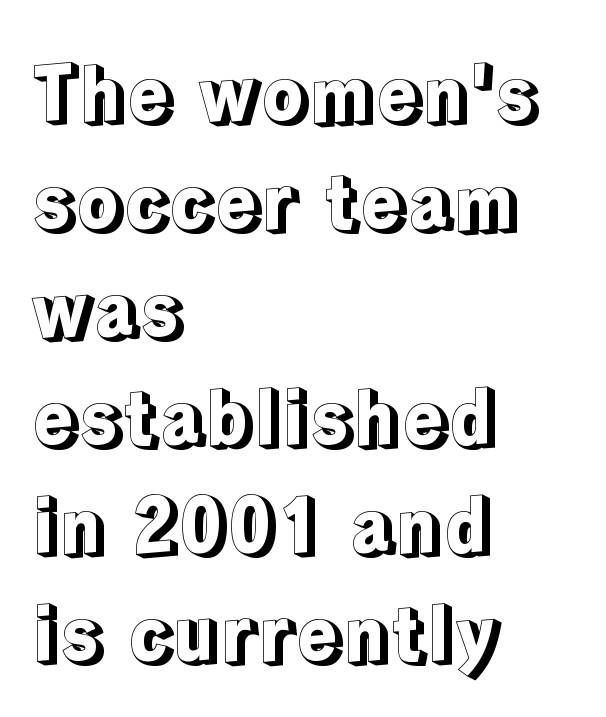
{"italic": "no", "width": "normal", "x_height": "medium", "monospaced": "no", "underline": "no", "align": "left", "line_spacing": "normal", "line_spacing_ratio": 1.42, "letter_spacing": "normal", "letter_spacing_em": 0.0, "glyph_px": 76}
